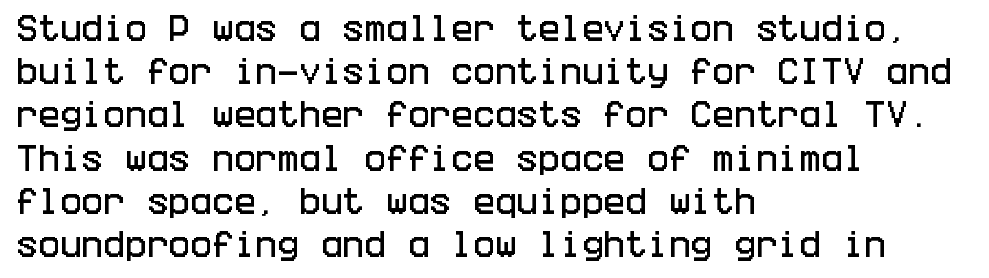
Q: Is the text italic (slanted)? A: No, it is upright.
Q: Is the typeface a serif or a sans-serif typeface? A: Sans-serif.
Q: Is the text underlined? A: No.
Q: How is the paragraph aligned? A: Left-aligned.
Q: Is the spacing between letters normal or unusually wide? A: Normal.
Q: Is the spacing between lines tight, normal or loose? A: Normal.
Q: Width (condensed, normal, or wide)? A: Condensed.
Q: Stroke contrast? A: Low.
Q: x-height? A: Large.
